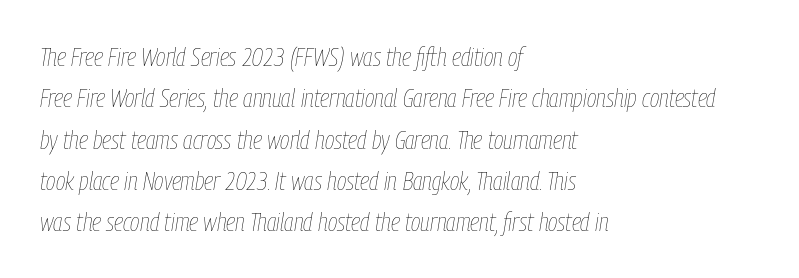
The image shows 26 px text type, italic (leaning right); set left-aligned, normal line spacing (1.59x), normal letter spacing, not underlined.
